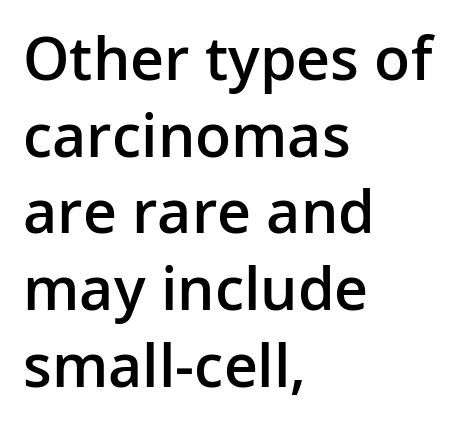
The lettering holds an erect, upright posture throughout. These lines stack with their left ends in a neat column. This sample uses a sans-serif face. Underline: absent. Evenly set lines give the paragraph a standard silhouette. This rendering leaves character spacing at its baseline value.
